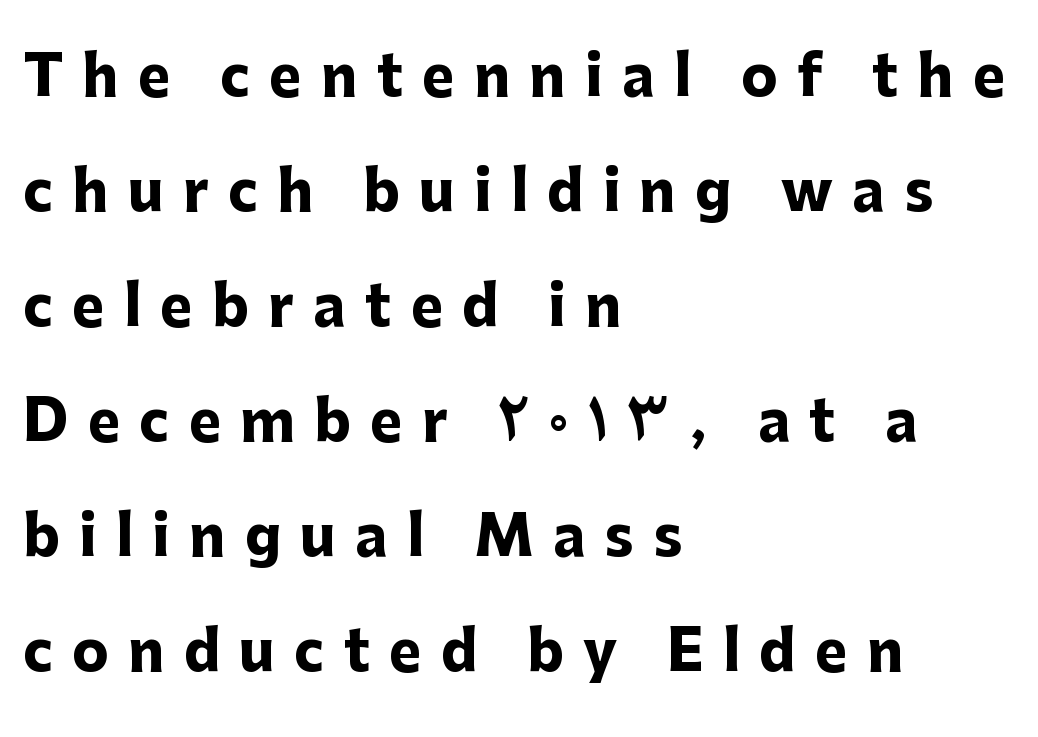
{"serif": "no", "italic": "no", "bold": "yes", "weight": "heavy", "width": "normal", "stroke_contrast": "low", "x_height": "medium", "monospaced": "no", "underline": "no", "align": "left", "line_spacing": "loose", "line_spacing_ratio": 2.09, "letter_spacing": "wide", "letter_spacing_em": 0.35, "glyph_px": 55}
